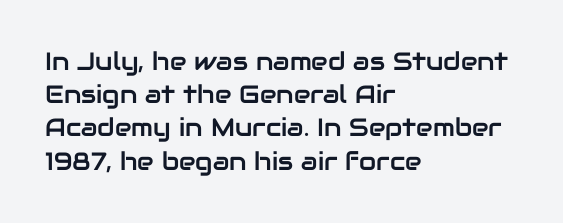
{"italic": "no", "underline": "no", "align": "left", "line_spacing": "normal", "line_spacing_ratio": 1.33, "letter_spacing": "normal", "letter_spacing_em": 0.0, "glyph_px": 25}
